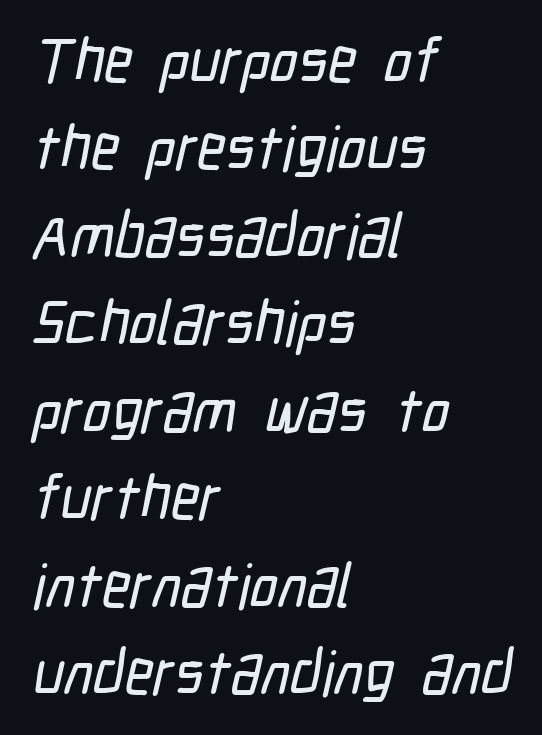
Baseline-to-baseline distance is the conventional proportion of letter height. Plain, unruled lines of type. Left-aligned paragraph, ragged on the right. Words appear dense and cohesive because spacing is normal.
